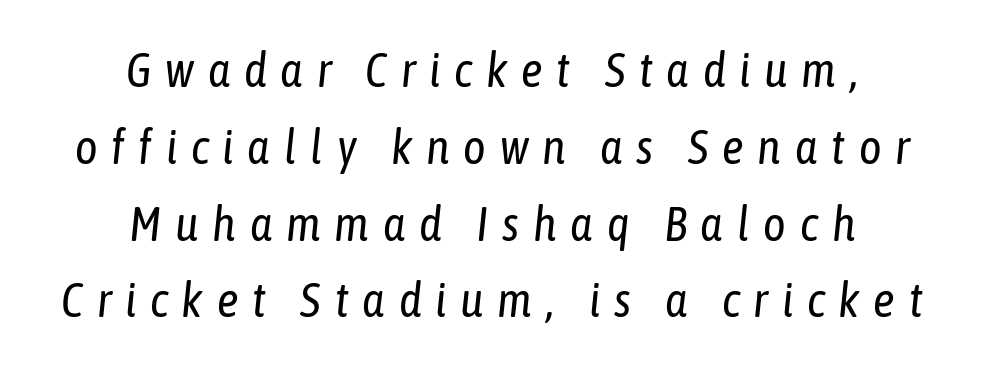
A typesetter would call this heavily tracked-out type. The rendering uses a moderate line-height, typical for paragraphs. This rendering features lettering with no underline. Letters have the restrained weight of plain body copy at most. Here the designer chose a conventional face with non-uniform glyph widths. In CSS terms this would be text-align: center.
